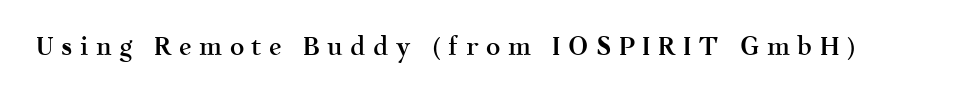
Q: Is the text bold? A: Semi-bold.
Q: Is the text italic (slanted)? A: No, it is upright.
Q: Is the text underlined? A: No.
Q: Is the spacing between letters normal or unusually wide? A: Unusually wide.
